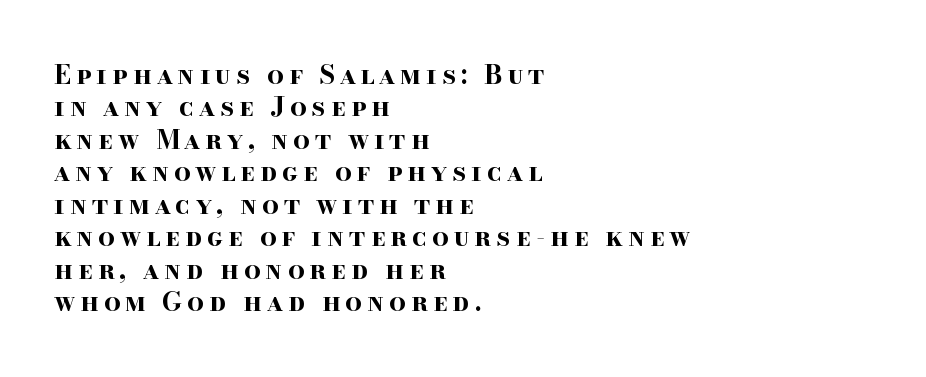
Words float on clear page, feet unadorned. Horizontal alignment here is leftward, the default for most running prose. Weight check: bold — yes, fully. Horizontal bands of white between lines are of average thickness. Unlike italic type, these characters show no tilt at all.
